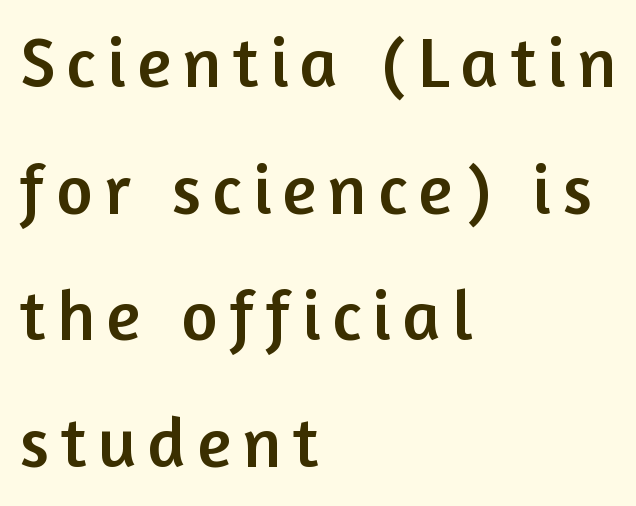
{"serif": "no", "italic": "no", "width": "normal", "stroke_contrast": "low", "x_height": "medium", "monospaced": "no", "underline": "no", "align": "left", "line_spacing_ratio": 1.81, "glyph_px": 70}
